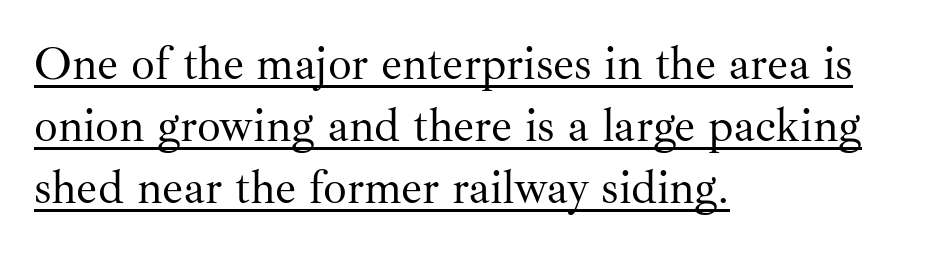
{"serif": "yes", "italic": "no", "bold": "no", "weight": "regular", "width": "normal", "stroke_contrast": "medium", "x_height": "small", "monospaced": "no", "underline": "yes", "align": "left", "line_spacing": "normal", "line_spacing_ratio": 1.32, "letter_spacing": "normal", "letter_spacing_em": 0.0, "glyph_px": 47}
